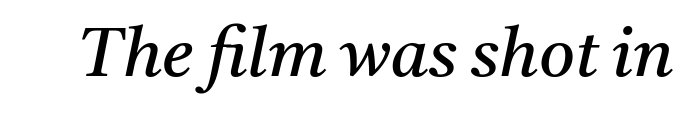
Q: Is the text bold? A: No.
Q: Is the text italic (slanted)? A: Yes, it leans right by about 11 degrees.
Q: Is the typeface a serif or a sans-serif typeface? A: Serif.
Q: Is the text underlined? A: No.
Q: Is the spacing between letters normal or unusually wide? A: Normal.
Q: Width (condensed, normal, or wide)? A: Normal.
Q: Stroke contrast? A: Medium.
Q: x-height? A: Medium.
Q: Monospaced? A: No.
